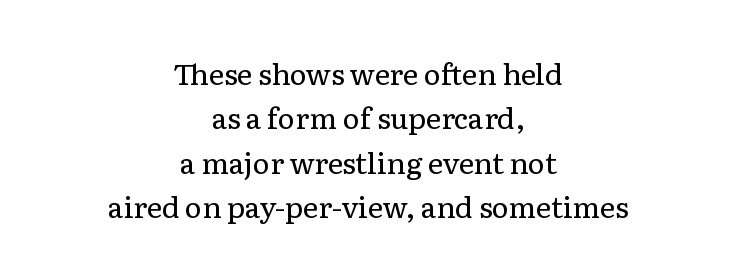
Q: Is the text bold? A: No.
Q: Is the text italic (slanted)? A: No, it is upright.
Q: Is the typeface a serif or a sans-serif typeface? A: Serif.
Q: Is the text underlined? A: No.
Q: How is the paragraph aligned? A: Centered.
Q: Is the spacing between letters normal or unusually wide? A: Normal.
Q: Is the spacing between lines tight, normal or loose? A: Normal.
Q: Width (condensed, normal, or wide)? A: Normal.
Q: Stroke contrast? A: Low.
Q: x-height? A: Medium.
Q: Monospaced? A: No.
